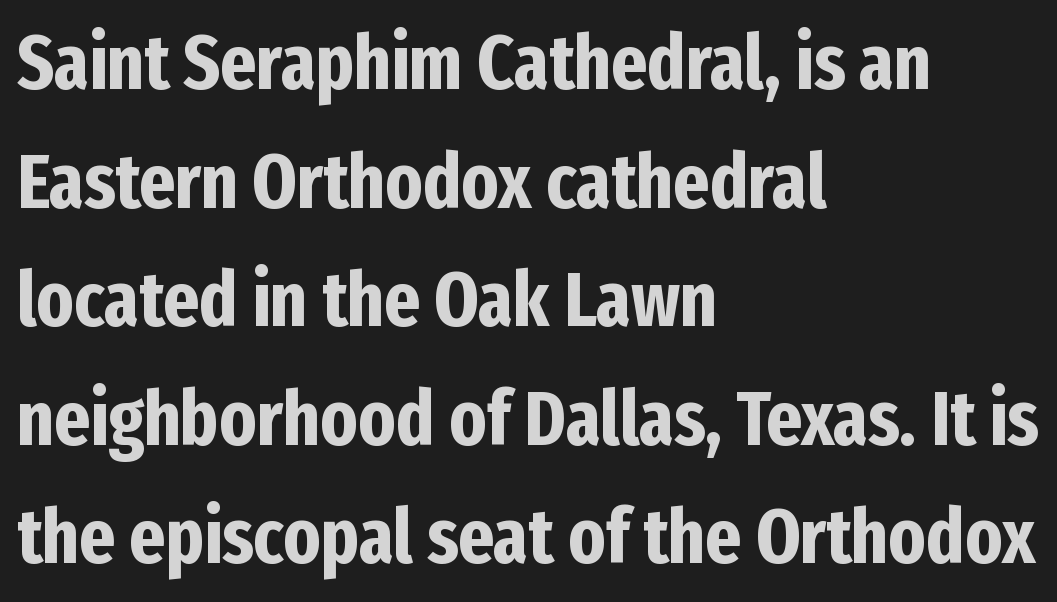
{"serif": "no", "italic": "no", "bold": "yes", "weight": "bold", "width": "condensed", "stroke_contrast": "low", "x_height": "medium", "monospaced": "no", "underline": "no", "align": "left", "line_spacing": "normal", "line_spacing_ratio": 1.54, "letter_spacing": "normal", "letter_spacing_em": 0.0, "glyph_px": 77}
